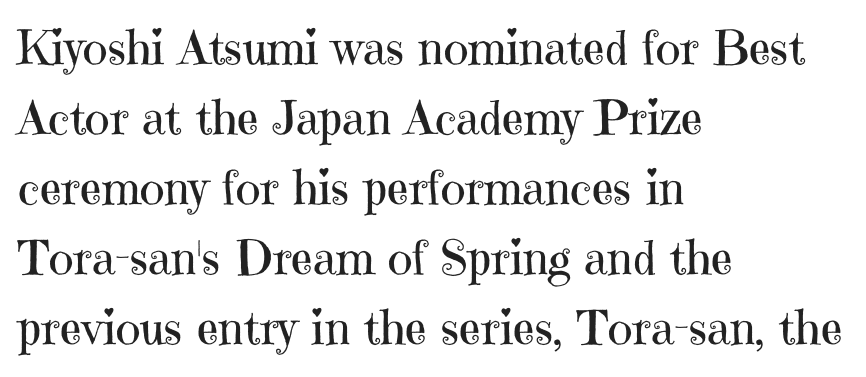
The compositor pushed each line to the left boundary. Underline: absent. Nobody touched the tracking dial on this one. Ordinary non-slanted type is in use. I'd call this a serif setting — the letters wear small feet.
